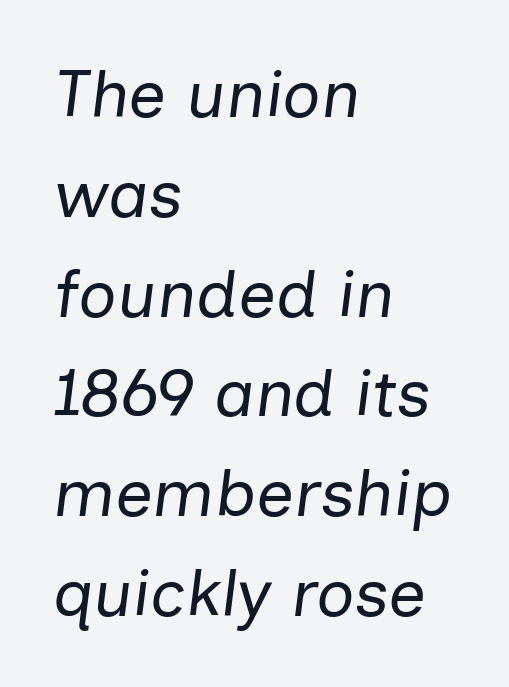
Q: Is the text bold? A: No.
Q: Is the text italic (slanted)? A: Yes, it leans right by about 7 degrees.
Q: Is the text underlined? A: No.
Q: How is the paragraph aligned? A: Left-aligned.
Q: Is the spacing between letters normal or unusually wide? A: Normal.
Q: Is the spacing between lines tight, normal or loose? A: Normal.
Q: Width (condensed, normal, or wide)? A: Normal.
Q: Stroke contrast? A: Low.
Q: x-height? A: Medium.
Q: Monospaced? A: No.
